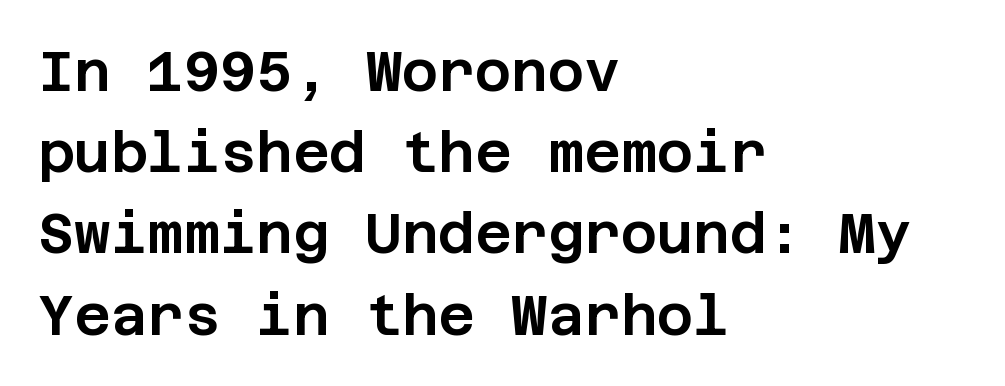
How are the letters spaced? Ordinarily, with no added tracking. Clear beneath every line of the passage. The leading is moderate, giving the passage an even texture. Typeset ragged right — the left edge is the straight one. If you drew a line through each stem, it would be perfectly vertical. Regarding serifs, this sample does without them.
